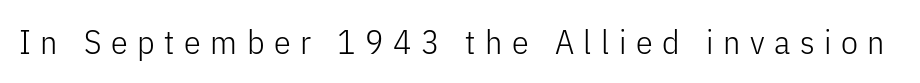
The image shows 34 px light, condensed sans-serif type, upright; set unusually wide letter spacing (+0.28 em), not underlined; low stroke contrast and a medium x-height.
